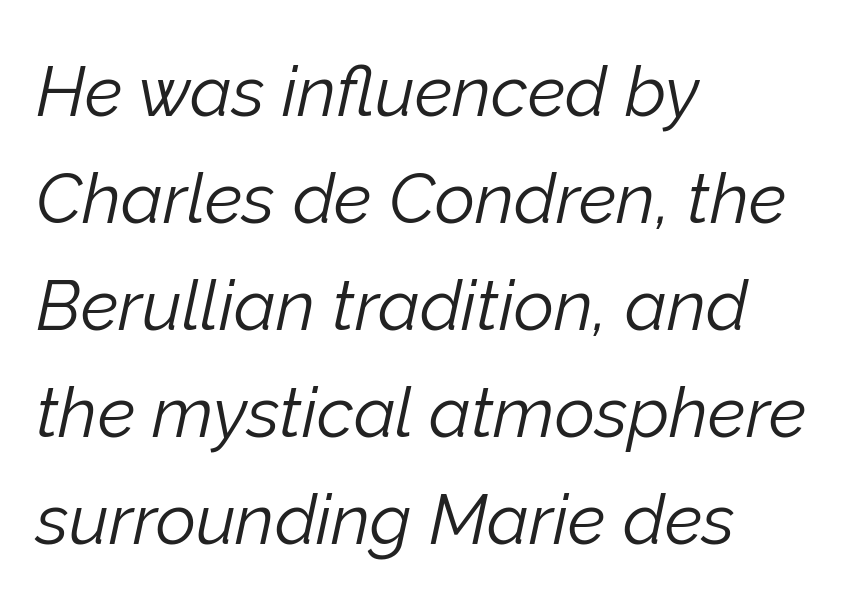
The image shows 70 px light type, italic (leaning right); set left-aligned, normal line spacing (1.53x), normal letter spacing, not underlined; low stroke contrast and a medium x-height.
